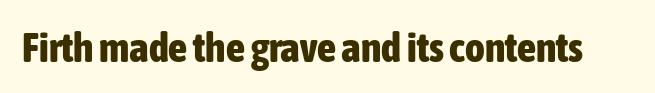
Honestly, there is no underline to notice here at all. This is heavy type, rendered in bold. Posture: upright roman. The designer went with a sans here, leaving each stem footless. This sample uses plain, unmodified letter spacing. You could not count columns in this text — the font is proportionally spaced.
